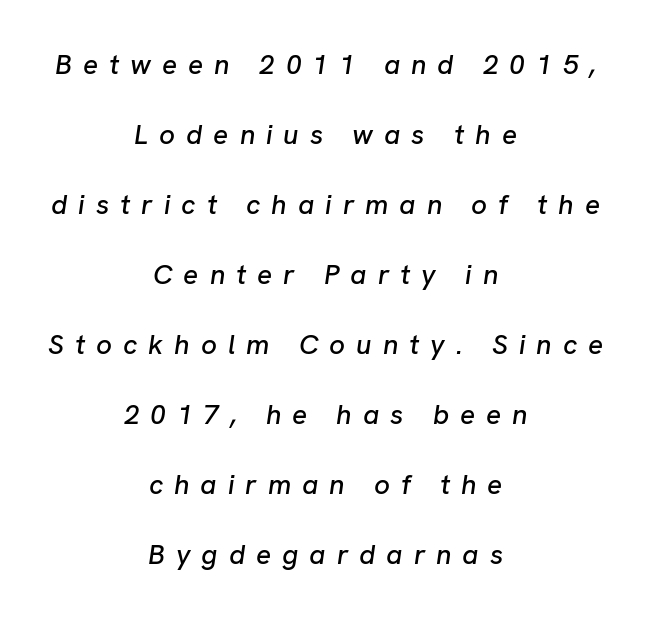
The image shows 28 px text type, italic (leaning right); set centered, loose line spacing (2.5x), unusually wide letter spacing (+0.39 em), not underlined; low stroke contrast and a medium x-height.
